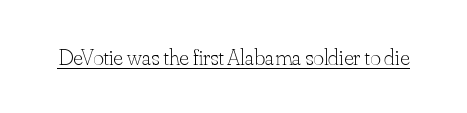
Q: Is the text bold? A: No.
Q: Is the text italic (slanted)? A: No, it is upright.
Q: Is the text underlined? A: Yes.
Q: Is the spacing between letters normal or unusually wide? A: Normal.
